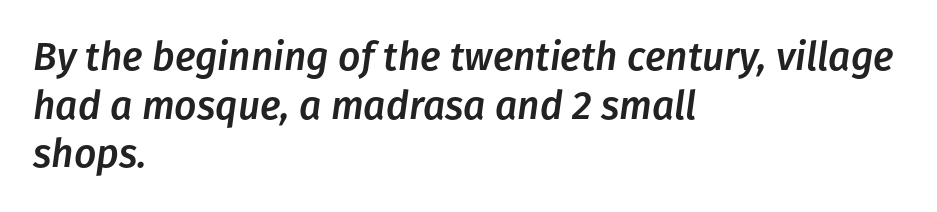
The image shows 39 px text type, italic (leaning right); set left-aligned, normal line spacing (1.25x), normal letter spacing, not underlined; low stroke contrast and a medium x-height.
